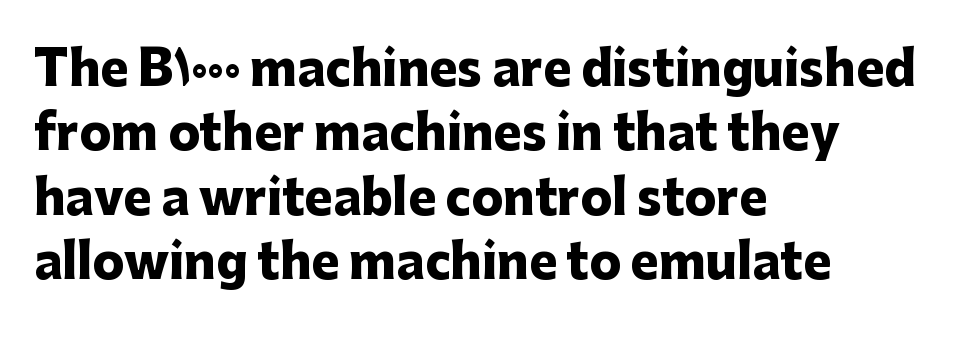
The image shows 47 px heavy sans-serif type, upright; set left-aligned, normal line spacing (1.37x), normal letter spacing, not underlined; low stroke contrast and a medium x-height.
